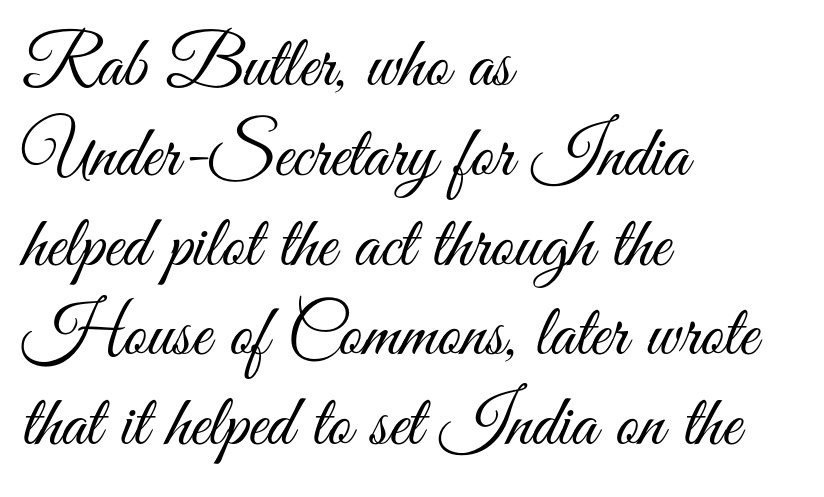
{"serif": "no", "bold": "no", "weight": "light", "width": "condensed", "stroke_contrast": "medium", "x_height": "small", "monospaced": "no", "underline": "no", "align": "left", "line_spacing_ratio": 1.23, "letter_spacing": "normal", "letter_spacing_em": 0.0, "glyph_px": 73}
